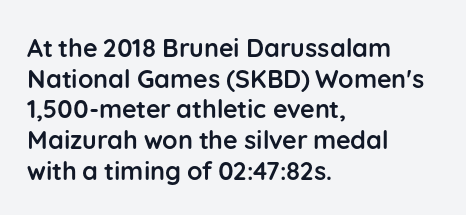
{"italic": "no", "bold": "yes", "underline": "no", "align": "left", "line_spacing_ratio": 1.23, "letter_spacing": "normal", "letter_spacing_em": 0.0, "glyph_px": 25}
